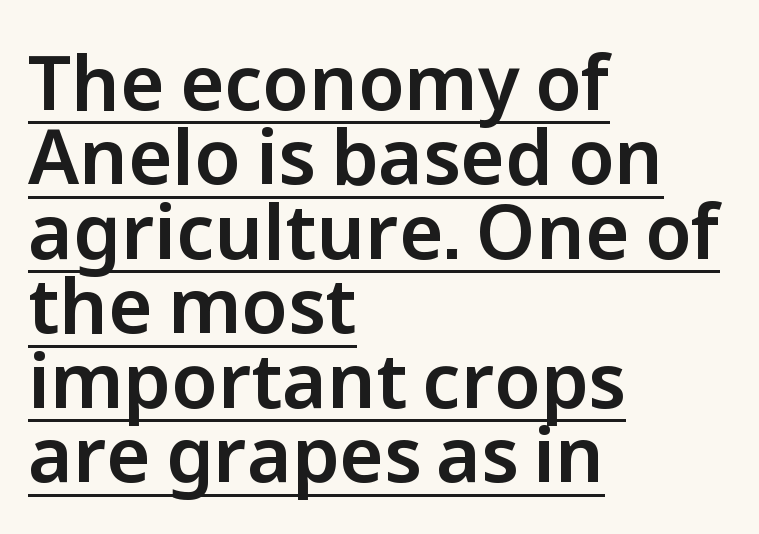
Q: Is the text italic (slanted)? A: No, it is upright.
Q: Is the typeface a serif or a sans-serif typeface? A: Sans-serif.
Q: Is the text underlined? A: Yes.
Q: How is the paragraph aligned? A: Left-aligned.
Q: Is the spacing between letters normal or unusually wide? A: Normal.
Q: Is the spacing between lines tight, normal or loose? A: Tight.
Q: Width (condensed, normal, or wide)? A: Normal.
Q: Stroke contrast? A: Low.
Q: x-height? A: Medium.
Q: Monospaced? A: No.
